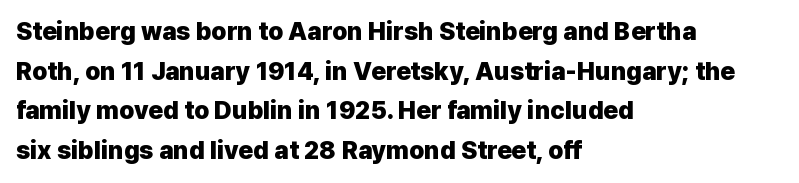
Q: Is the text bold? A: Yes.
Q: Is the text italic (slanted)? A: No, it is upright.
Q: Is the text underlined? A: No.
Q: How is the paragraph aligned? A: Left-aligned.
Q: Is the spacing between letters normal or unusually wide? A: Normal.
Q: Is the spacing between lines tight, normal or loose? A: Normal.
